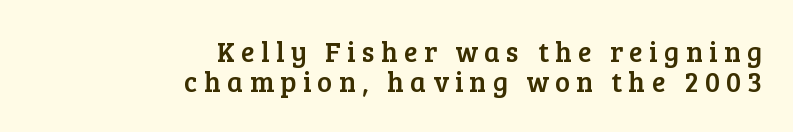
{"serif": "yes", "italic": "no", "width": "normal", "stroke_contrast": "low", "x_height": "medium", "monospaced": "no", "underline": "no", "align": "right", "line_spacing": "tight", "line_spacing_ratio": 1.08, "letter_spacing": "wide", "letter_spacing_em": 0.23, "glyph_px": 28}
